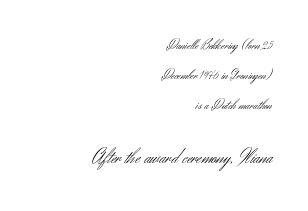
{"bold": "no", "underline": "no", "align": "right", "line_spacing": "loose", "line_spacing_ratio": 2.15, "letter_spacing": "normal", "letter_spacing_em": 0.0, "larger_block": "second", "size_ratio": 1.5, "glyph_px": 21}
